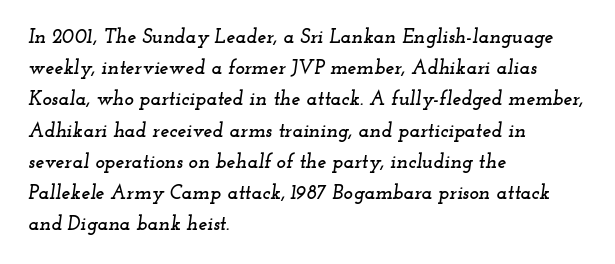
Does the lettering tilt? It does — this is italic. Rule under the text: the space is simply empty. Nothing unusual about the tracking: characters are spaced as the font intends. All the whitespace from short lines collects on the right. A normal amount of white space separates one row of letters from the next.
